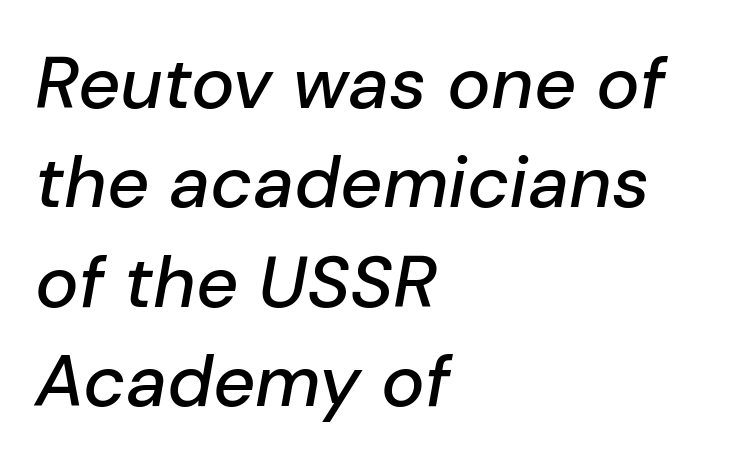
{"italic": "yes", "lean": "right", "slant_degrees": 10, "width": "normal", "stroke_contrast": "low", "x_height": "medium", "monospaced": "no", "underline": "no", "align": "left", "line_spacing": "normal", "line_spacing_ratio": 1.36, "letter_spacing": "normal", "letter_spacing_em": 0.0, "glyph_px": 73}
